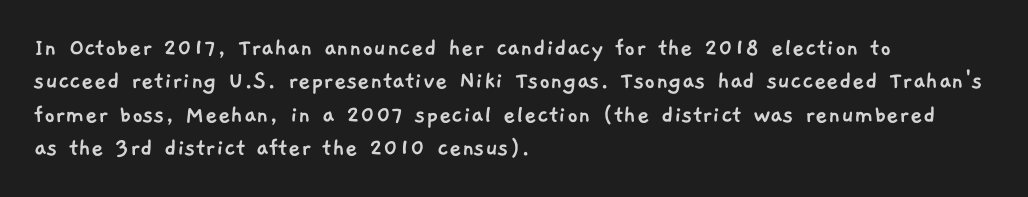
The glyphs are unaccompanied by any horizontal stroke below them. Spacing between characters is what you'd get straight out of the box. Horizontal alignment here is leftward, the default for most running prose.
